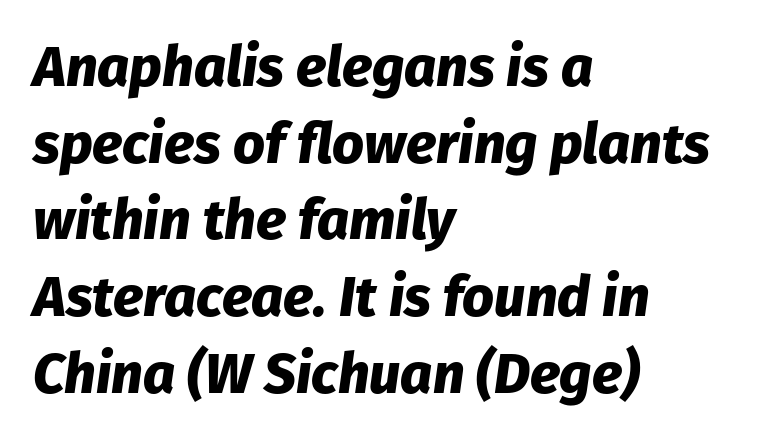
Q: Is the text bold? A: Yes.
Q: Is the text italic (slanted)? A: Yes, it leans right by about 8 degrees.
Q: Is the text underlined? A: No.
Q: How is the paragraph aligned? A: Left-aligned.
Q: Is the spacing between letters normal or unusually wide? A: Normal.
Q: Is the spacing between lines tight, normal or loose? A: Normal.
Q: Width (condensed, normal, or wide)? A: Normal.
Q: Stroke contrast? A: Low.
Q: x-height? A: Medium.
Q: Monospaced? A: No.
